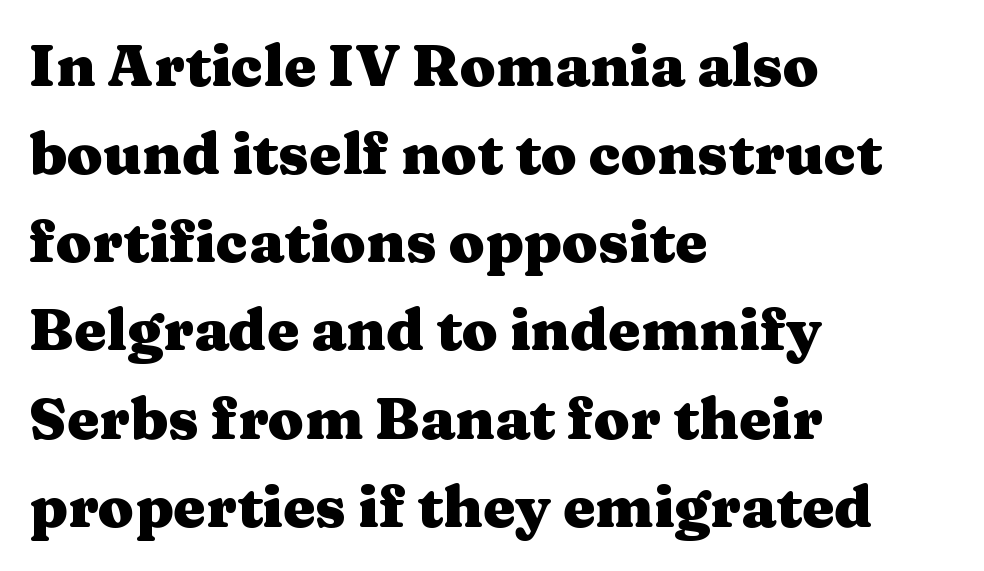
Compared with typical body copy, the letter spacing here is the same. Only glyphs here, with clear space below each row. The rendering shows small feet on the letterforms — a serif design. The typesetting leans heavy: a genuine bold.
